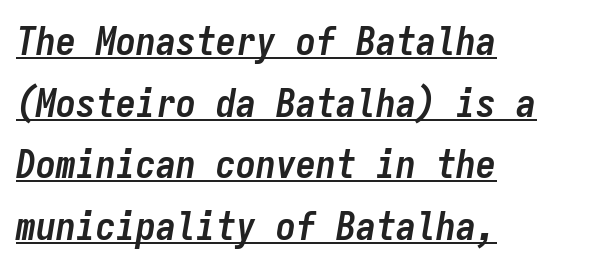
The rendering uses typewriter-style spacing with identical character cells. The passage shown is emphatically bold. A baseline rule has been typeset under these characters. This rendering leaves character spacing at its baseline value. The rendering anchors every line to the left-hand side. Compared with typical paragraphs, the rows here are spaced about the same.
